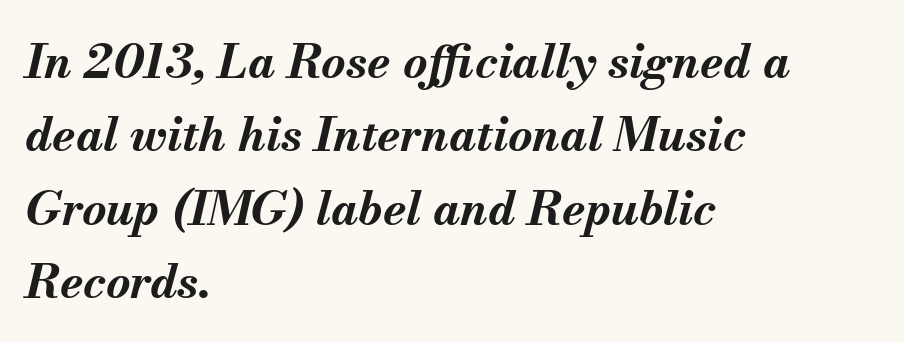
The image shows 47 px bold type, italic (leaning right); set left-aligned, normal line spacing (1.56x), normal letter spacing, not underlined; medium stroke contrast and a small x-height.
